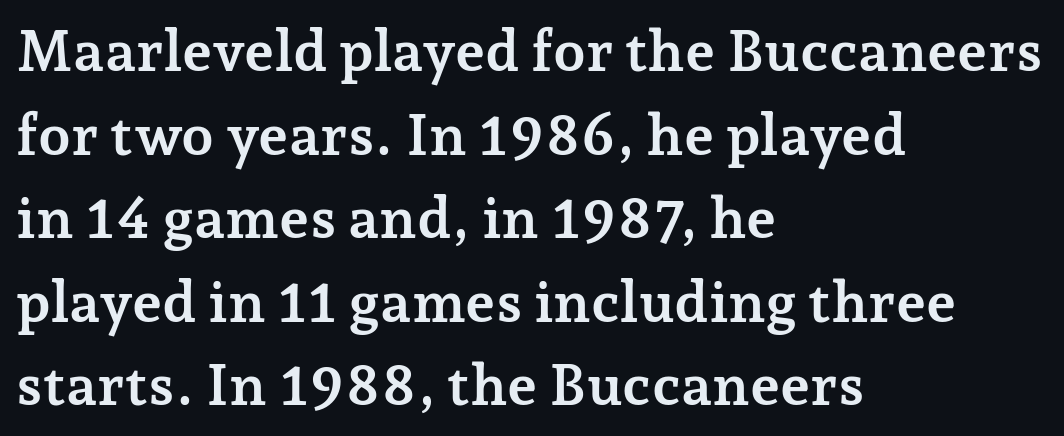
{"serif": "yes", "italic": "no", "bold": "yes", "weight": "semibold", "width": "normal", "stroke_contrast": "low", "x_height": "medium", "monospaced": "no", "underline": "no", "align": "left", "line_spacing": "normal", "line_spacing_ratio": 1.44, "letter_spacing": "normal", "letter_spacing_em": 0.0, "glyph_px": 58}
